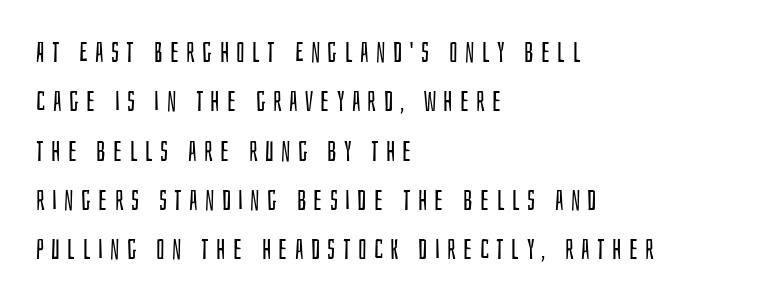
The image shows 28 px regular-weight, condensed sans-serif type, upright; set left-aligned, line spacing 1.76x, unusually wide letter spacing (+0.26 em), not underlined; low stroke contrast and a large x-height.
